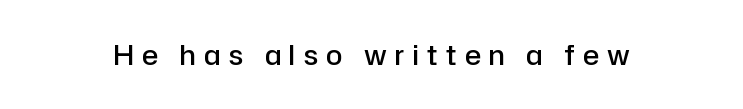
{"italic": "no", "bold": "semi", "underline": "no", "letter_spacing": "wide", "letter_spacing_em": 0.31, "glyph_px": 27}
